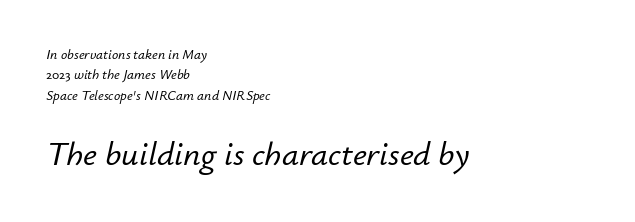
Q: Is the text italic (slanted)? A: Yes, it leans right by about 12 degrees.
Q: Is the text underlined? A: No.
Q: How is the paragraph aligned? A: Left-aligned.
Q: Is the spacing between letters normal or unusually wide? A: Normal.
Q: Is the spacing between lines tight, normal or loose? A: Normal.
Q: Which block of text is set in a larger size, the first (top) or the second (bottom)? A: The second (bottom) one.
Q: Width (condensed, normal, or wide)? A: Normal.
Q: Stroke contrast? A: Low.
Q: x-height? A: Small.
Q: Monospaced? A: No.
